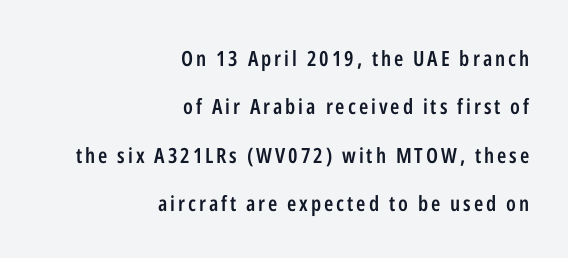
The image shows 21 px text type, upright; set right-aligned, loose line spacing (2.3x), not underlined.
